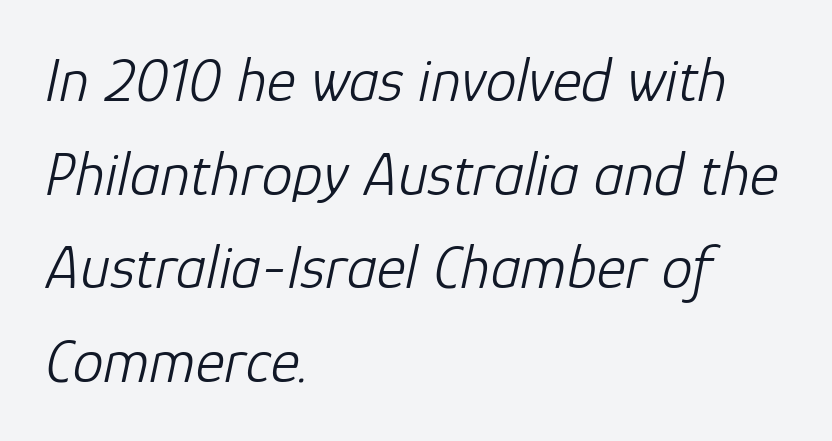
{"italic": "yes", "lean": "right", "slant_degrees": 12, "bold": "no", "weight": "light", "width": "normal", "stroke_contrast": "low", "x_height": "medium", "monospaced": "no", "underline": "no", "align": "left", "line_spacing": "normal", "line_spacing_ratio": 1.51, "letter_spacing": "normal", "letter_spacing_em": 0.0, "glyph_px": 62}
